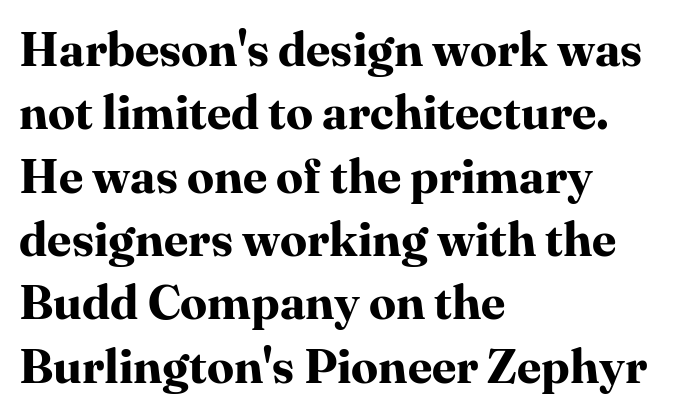
Q: Is the text bold? A: Yes.
Q: Is the text italic (slanted)? A: No, it is upright.
Q: Is the typeface a serif or a sans-serif typeface? A: Serif.
Q: Is the text underlined? A: No.
Q: How is the paragraph aligned? A: Left-aligned.
Q: Is the spacing between letters normal or unusually wide? A: Normal.
Q: Is the spacing between lines tight, normal or loose? A: Normal.
Q: Width (condensed, normal, or wide)? A: Normal.
Q: Stroke contrast? A: High.
Q: x-height? A: Medium.
Q: Monospaced? A: No.
